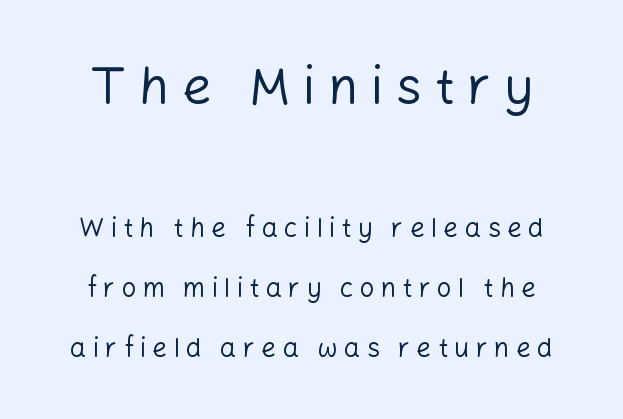
{"serif": "no", "italic": "no", "bold": "no", "weight": "regular", "width": "normal", "stroke_contrast": "low", "x_height": "medium", "monospaced": "no", "underline": "no", "align": "center", "line_spacing": "loose", "line_spacing_ratio": 2.3, "letter_spacing": "wide", "letter_spacing_em": 0.24, "larger_block": "first", "size_ratio": 2.0, "glyph_px": 52}
